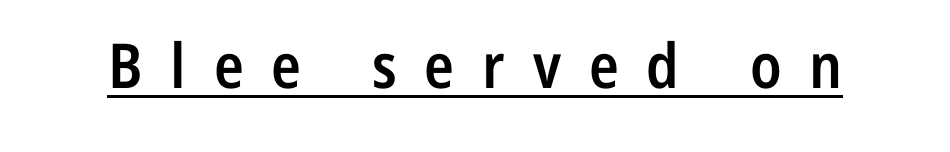
Beneath each row of characters lies a ruled line. A typesetter would mark this as roman, not italic. Is this a fixed-width face? No — the glyphs have proportional, varying widths. In terms of weight, the rendering is demibold, just under bold.
